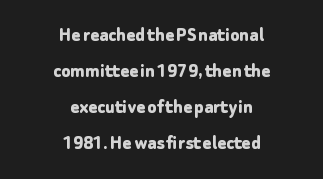
The image shows 21 px bold type, upright; set centered, line spacing 1.72x, normal letter spacing, not underlined.
